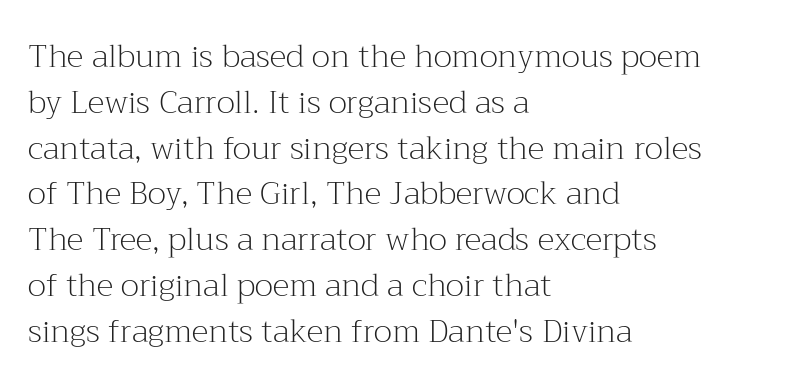
{"serif": "yes", "italic": "no", "bold": "no", "weight": "light", "width": "normal", "stroke_contrast": "medium", "x_height": "medium", "monospaced": "no", "underline": "no", "align": "left", "line_spacing": "normal", "line_spacing_ratio": 1.43, "letter_spacing": "normal", "letter_spacing_em": 0.0, "glyph_px": 32}
